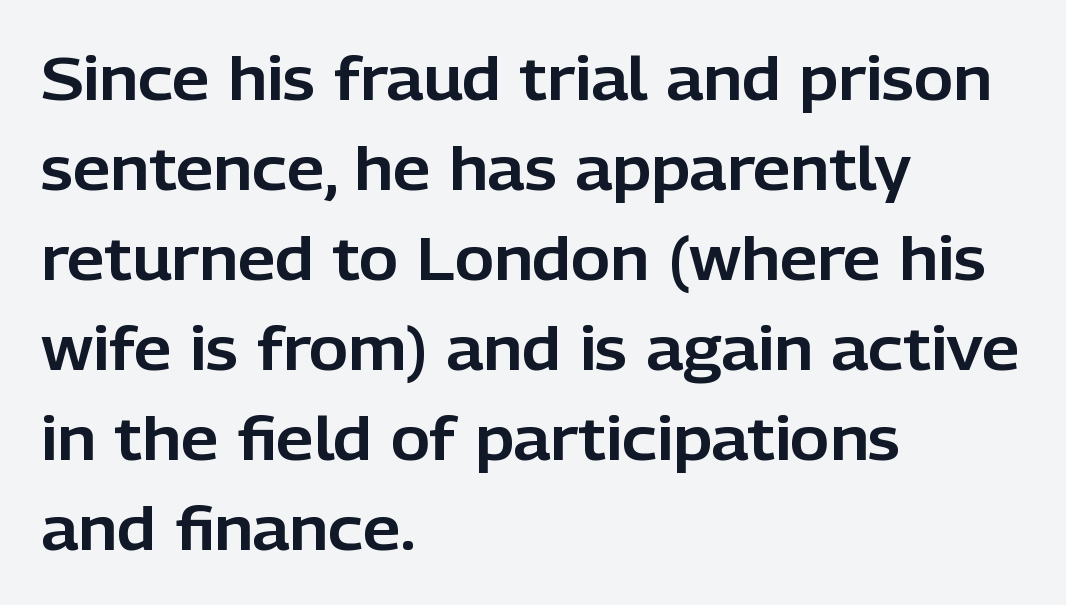
You could call the tracking neutral — neither tight nor loose. If you measured baseline to baseline, you'd find a middling distance. Check where the strokes stop: nothing finishes them off — pure sans. These lines are rendered in a variable-pitch font. Notice how the passage keeps a crisp vertical edge on the left only. The area under the type is left untouched.
